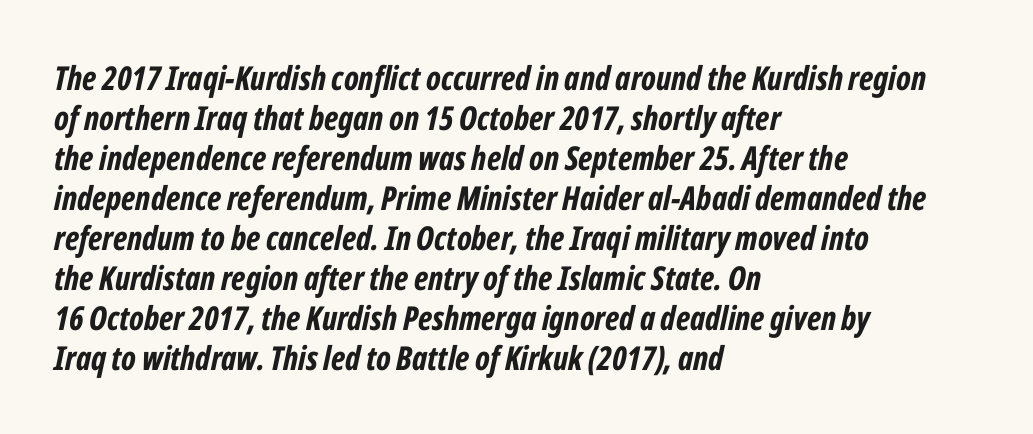
The image shows 33 px bold, condensed type, italic (leaning right); set left-aligned, line spacing 1.21x, normal letter spacing, not underlined; low stroke contrast and a medium x-height.
